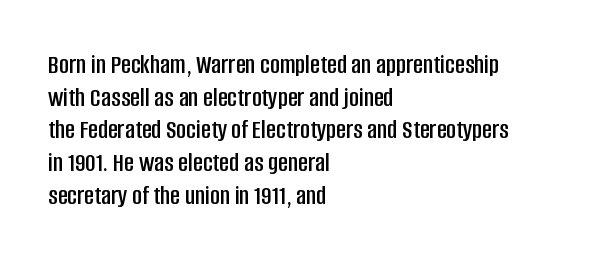
Words float on clear page, feet unadorned. Words appear dense and cohesive because spacing is normal. The lettering holds an erect, upright posture throughout. If you drew a ruler down the left edge, every line would touch it.
